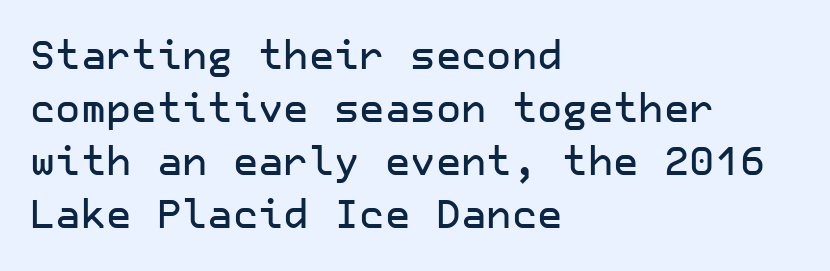
{"serif": "no", "italic": "no", "width": "normal", "stroke_contrast": "low", "x_height": "medium", "underline": "no", "align": "left", "line_spacing": "normal", "line_spacing_ratio": 1.36, "letter_spacing": "normal", "letter_spacing_em": 0.0, "glyph_px": 39}
